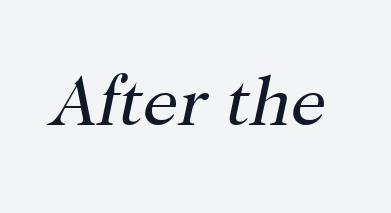
{"serif": "yes", "italic": "yes", "lean": "right", "slant_degrees": 12, "bold": "no", "weight": "regular", "width": "normal", "stroke_contrast": "high", "x_height": "medium", "monospaced": "no", "underline": "no", "letter_spacing": "normal", "letter_spacing_em": 0.0, "glyph_px": 70}
